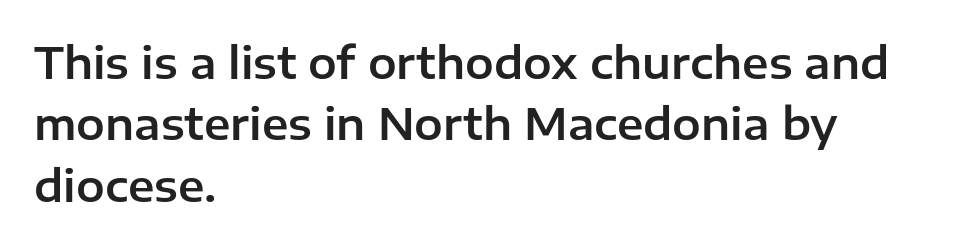
The image shows 43 px sans-serif type, upright; set left-aligned, normal line spacing (1.43x), normal letter spacing, not underlined; low stroke contrast and a medium x-height.
